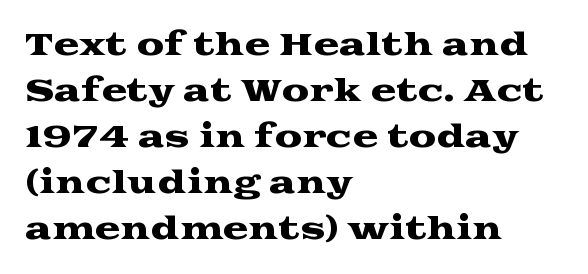
The image shows 31 px wide serif type, upright; set left-aligned, normal line spacing (1.48x), normal letter spacing, not underlined; medium stroke contrast and a medium x-height.
